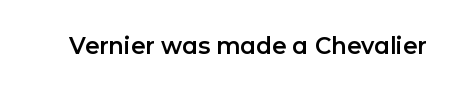
The image shows 23 px text type, upright; set normal letter spacing, not underlined.
